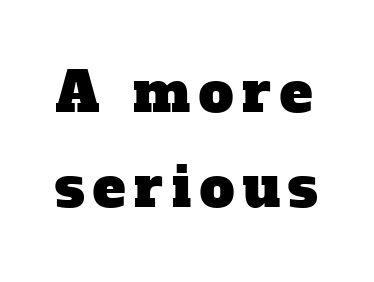
Q: Is the typeface a serif or a sans-serif typeface? A: Serif.
Q: Is the text underlined? A: No.
Q: Width (condensed, normal, or wide)? A: Normal.
Q: Stroke contrast? A: Low.
Q: x-height? A: Medium.
Q: Monospaced? A: No.
